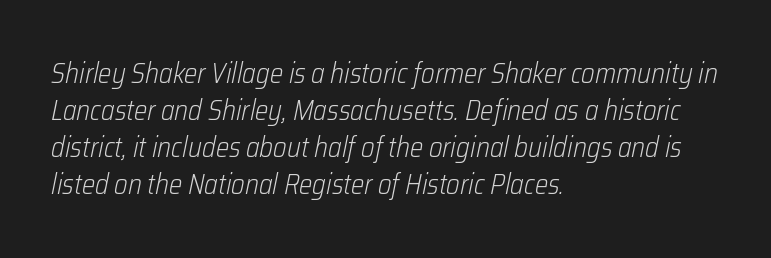
Line beginnings align vertically; line endings do not. The letterforms sit at book weight or below. Unmarked baselines from the first word to the last. When letters slant like this, we call the style italic. Vertically, the passage feels balanced, rows spaced as you'd expect. You could call the tracking neutral — neither tight nor loose.
